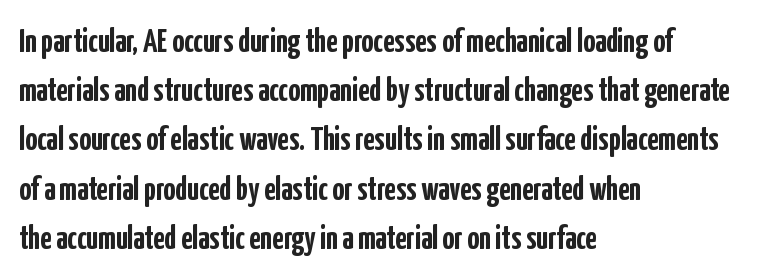
The image shows 33 px semibold, condensed sans-serif type, upright; set left-aligned, normal line spacing (1.49x), normal letter spacing, not underlined; low stroke contrast and a medium x-height.
